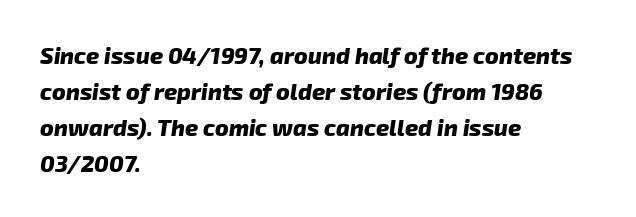
The image shows 23 px bold type; set left-aligned, normal line spacing (1.56x), normal letter spacing, not underlined.
